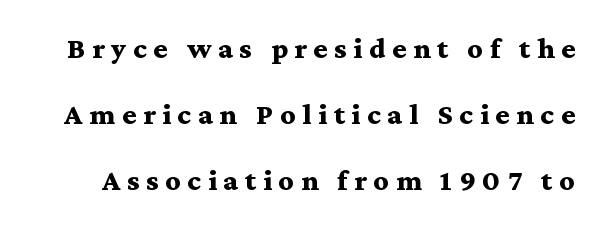
Q: Is the text bold? A: Yes.
Q: Is the text italic (slanted)? A: No, it is upright.
Q: Is the typeface a serif or a sans-serif typeface? A: Serif.
Q: Is the text underlined? A: No.
Q: Is the spacing between letters normal or unusually wide? A: Unusually wide.
Q: Is the spacing between lines tight, normal or loose? A: Loose.
Q: Width (condensed, normal, or wide)? A: Wide.
Q: Stroke contrast? A: Medium.
Q: x-height? A: Medium.
Q: Monospaced? A: No.
